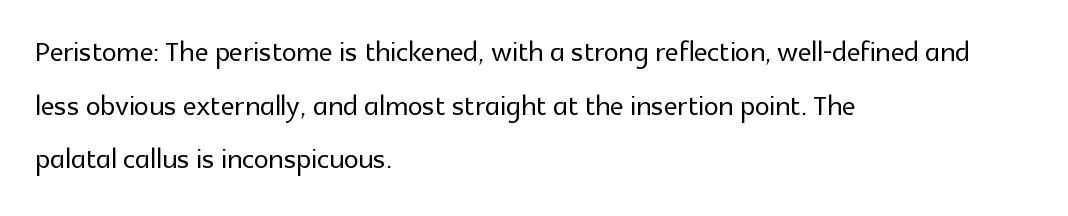
{"serif": "no", "italic": "no", "width": "normal", "x_height": "medium", "monospaced": "no", "underline": "no", "align": "left", "line_spacing": "normal", "line_spacing_ratio": 1.45, "letter_spacing": "normal", "letter_spacing_em": 0.0, "glyph_px": 37}
